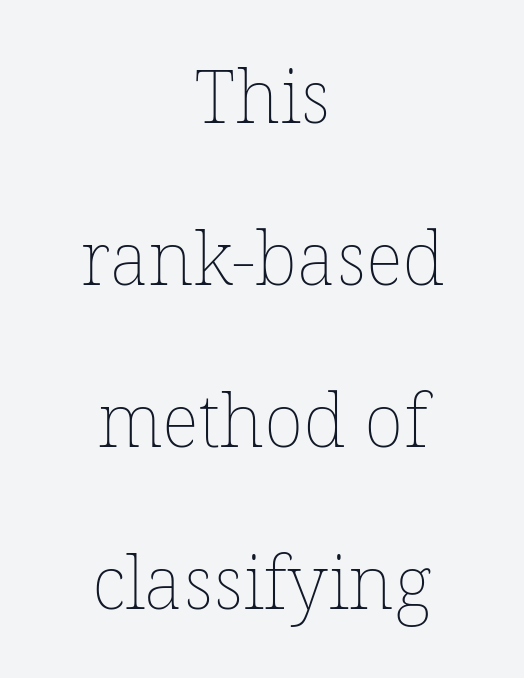
The image shows 74 px thin type, upright; set centered, loose line spacing (2.19x), normal letter spacing, not underlined; low stroke contrast and a medium x-height.
